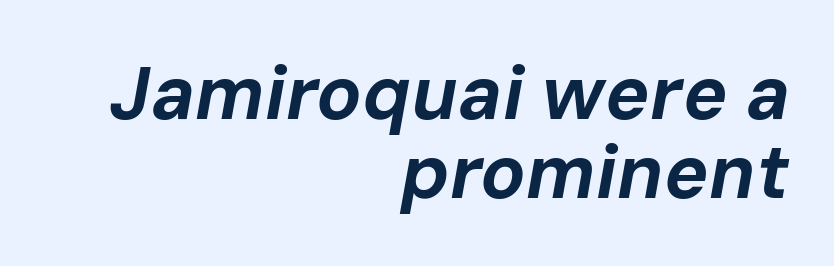
The image shows 75 px bold type, italic (leaning right); set right-aligned, tight line spacing (1.05x), normal letter spacing, not underlined; low stroke contrast and a medium x-height.
